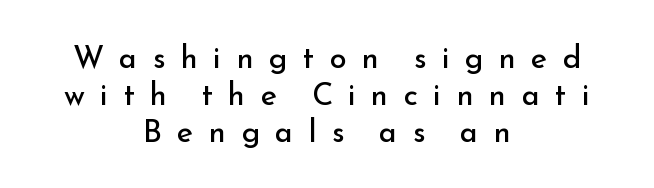
Horizontally, the lines are justified to the midpoint only. The face used here is proportionally spaced, like ordinary book or web type. Weight class: somewhere from thin through regular. Short note: letters widely spaced.
